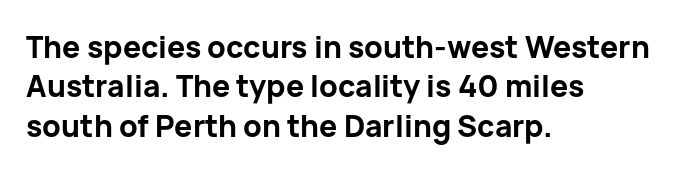
{"serif": "no", "italic": "no", "bold": "yes", "weight": "bold", "width": "normal", "stroke_contrast": "low", "x_height": "medium", "monospaced": "no", "underline": "no", "align": "left", "line_spacing": "normal", "line_spacing_ratio": 1.31, "letter_spacing": "normal", "letter_spacing_em": 0.0, "glyph_px": 30}
